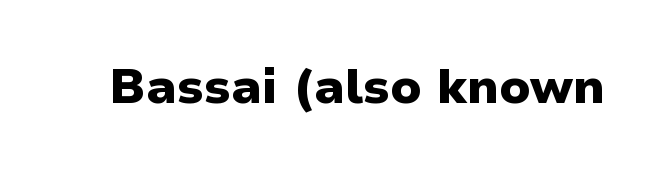
The image shows 49 px heavy sans-serif type, upright; set normal letter spacing, not underlined; low stroke contrast and a medium x-height.
